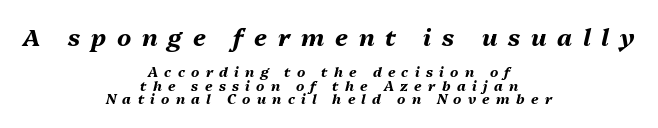
Slant detected: the letters are inclined. The compositor balanced each line on the midline. Of the two passages, the one on top uses the larger point size. What stands out about the letter spacing? Its width — letters are far apart. Line spacing here is tight. The characters look thick and weighty, a clear bold.
